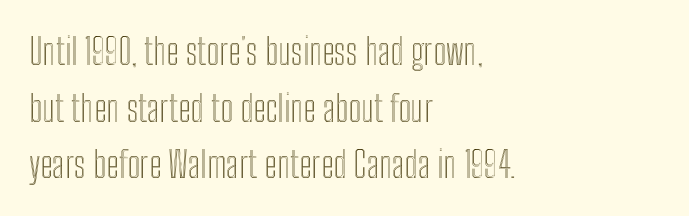
{"italic": "no", "width": "condensed", "x_height": "medium", "monospaced": "no", "underline": "no", "align": "left", "line_spacing": "normal", "line_spacing_ratio": 1.57, "letter_spacing": "normal", "letter_spacing_em": 0.0, "glyph_px": 36}
